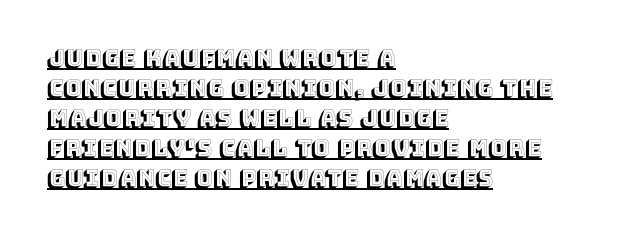
Q: Is the text italic (slanted)? A: No, it is upright.
Q: Is the text underlined? A: Yes.
Q: How is the paragraph aligned? A: Left-aligned.
Q: Is the spacing between letters normal or unusually wide? A: Normal.
Q: Is the spacing between lines tight, normal or loose? A: Normal.
